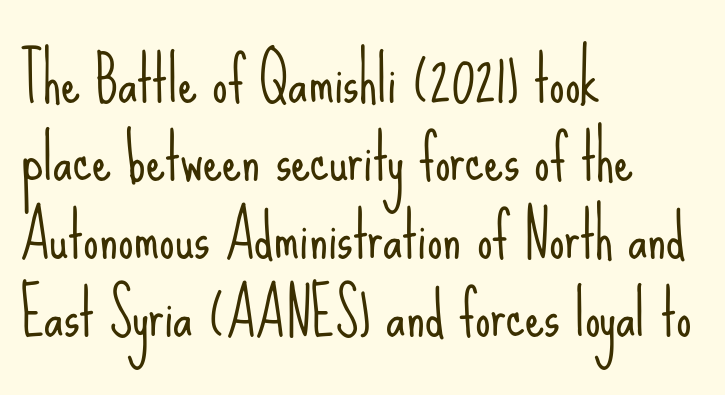
Q: Is the text bold? A: No.
Q: Is the text italic (slanted)? A: No, it is upright.
Q: Is the typeface a serif or a sans-serif typeface? A: Sans-serif.
Q: Is the text underlined? A: No.
Q: How is the paragraph aligned? A: Left-aligned.
Q: Is the spacing between letters normal or unusually wide? A: Normal.
Q: Is the spacing between lines tight, normal or loose? A: Normal.
Q: Width (condensed, normal, or wide)? A: Condensed.
Q: Stroke contrast? A: Low.
Q: x-height? A: Small.
Q: Monospaced? A: No.
